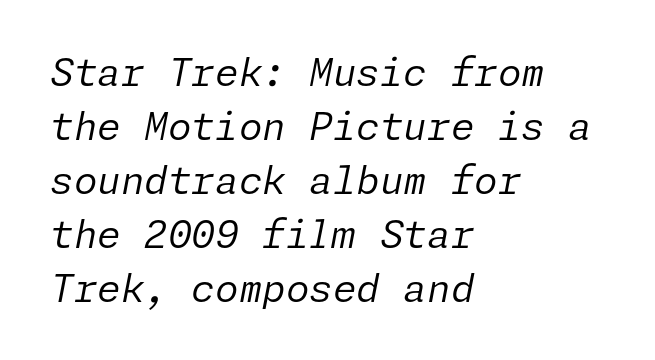
The image shows 38 px regular-weight type, italic (leaning right); set left-aligned, normal line spacing (1.42x), normal letter spacing, not underlined; low stroke contrast and a medium x-height.
